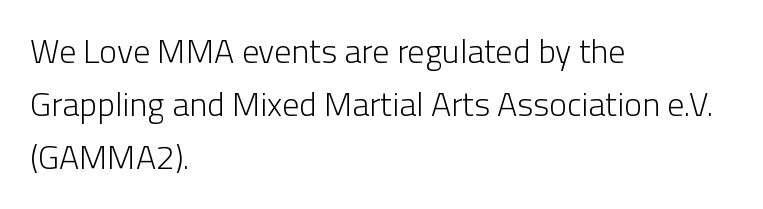
The rendering uses a moderate line-height, typical for paragraphs. Typeset ragged right — the left edge is the straight one. Designer's note — italics off, roman on. A light-to-regular cut is what we see here. The face used here is proportionally spaced, like ordinary book or web type. To sum up the face: it is a sans, with no serifs.
